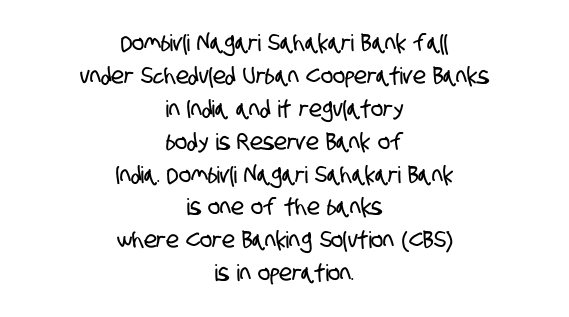
{"underline": "no", "align": "center", "line_spacing": "normal", "line_spacing_ratio": 1.43, "letter_spacing": "normal", "letter_spacing_em": 0.0, "glyph_px": 23}
